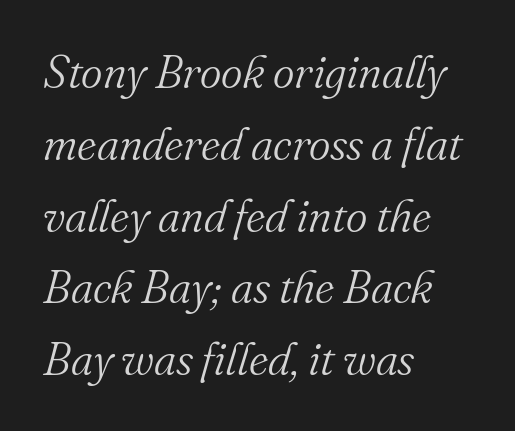
The image shows 46 px light serif type, italic (leaning right); set left-aligned, normal line spacing (1.56x), normal letter spacing, not underlined; medium stroke contrast and a small x-height.
